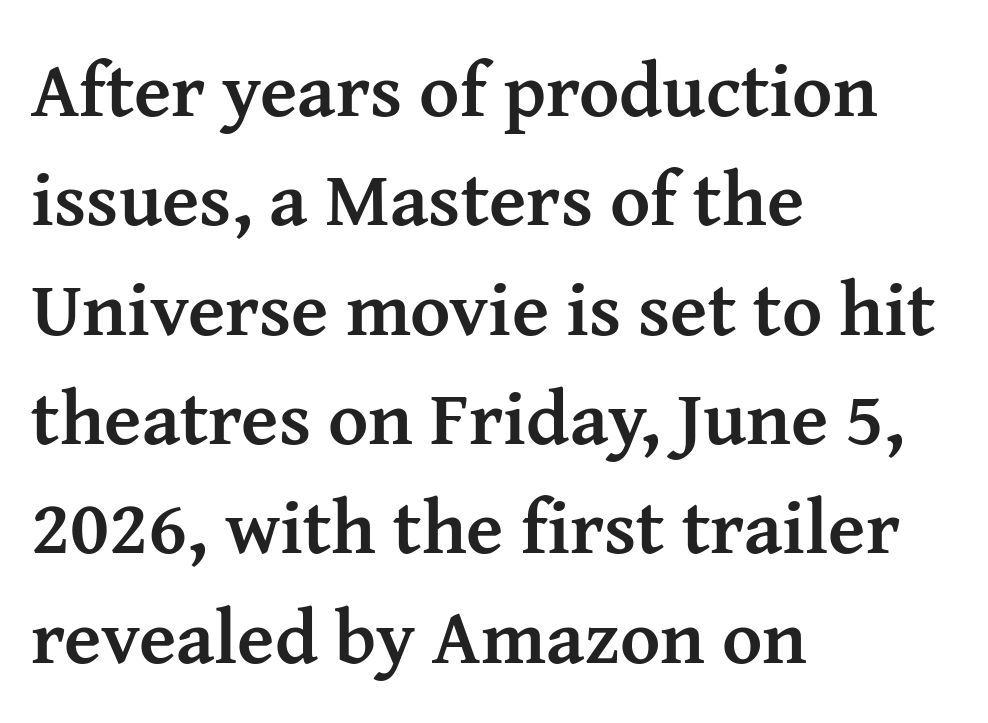
Alignment: flush left. Regarding serifs, this sample has them. This rendering leaves character spacing at its baseline value. The face used here has the dense, thick strokes of a bold. The rendering uses natural spacing where letterforms have individual widths.
